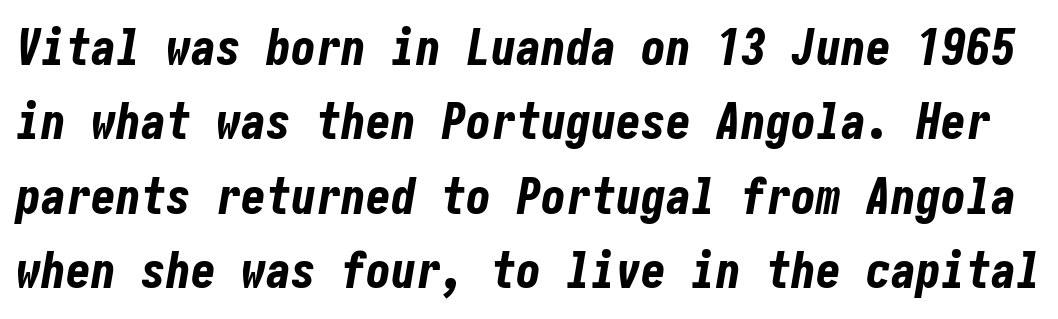
Check the space under the baseline: it is left empty. Nobody touched the tracking dial on this one. These lines sit exactly where default settings would place them. The passage shown leans; its letterforms are oblique. Students, this is bold: see how much ink each stroke carries.
